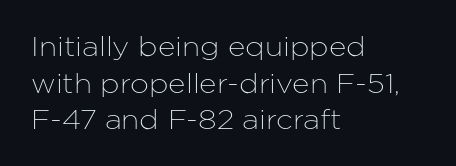
Alignment: flush left. The lettering stays uniformly vertical, giving the passage a roman look. The block of text has a typical density, with ordinary space between rows. Beneath every word, the page is bare. Compared with typical body copy, the letter spacing here is the same.
